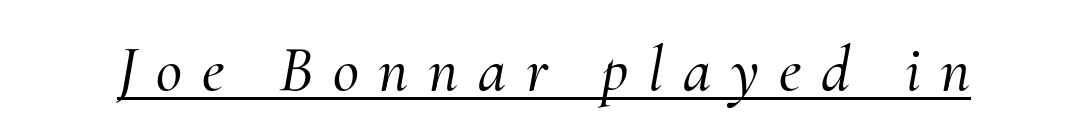
Q: Is the text italic (slanted)? A: Yes, it leans right by about 10 degrees.
Q: Is the typeface a serif or a sans-serif typeface? A: Serif.
Q: Is the text underlined? A: Yes.
Q: Is the spacing between letters normal or unusually wide? A: Unusually wide.
Q: Width (condensed, normal, or wide)? A: Normal.
Q: Stroke contrast? A: Medium.
Q: x-height? A: Small.
Q: Monospaced? A: No.
